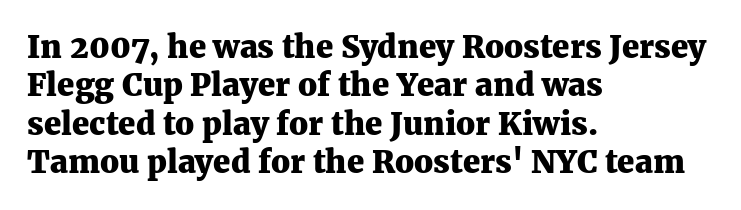
In terms of letterform style, serifs are clearly present. This sample uses an upright cut, with every glyph sitting square on the baseline. You could not count columns in this text — the font is proportionally spaced. These lines stack with their left ends in a neat column. Only glyphs here, with clear space below each row. Here the glyphs are tracked normally, forming tight word shapes.
